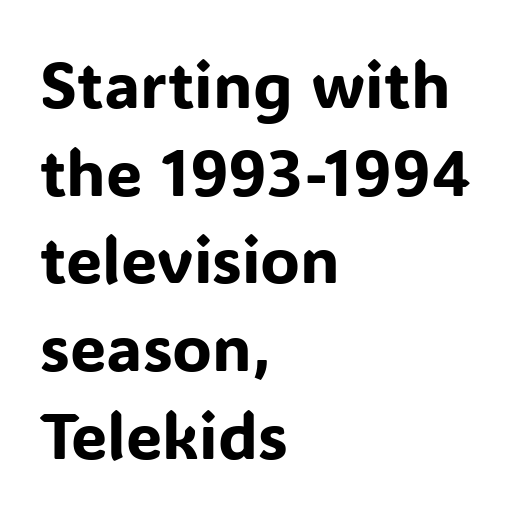
Q: Is the text italic (slanted)? A: No, it is upright.
Q: Is the typeface a serif or a sans-serif typeface? A: Sans-serif.
Q: Is the text underlined? A: No.
Q: How is the paragraph aligned? A: Left-aligned.
Q: Is the spacing between letters normal or unusually wide? A: Normal.
Q: Is the spacing between lines tight, normal or loose? A: Normal.
Q: Width (condensed, normal, or wide)? A: Normal.
Q: Stroke contrast? A: Low.
Q: x-height? A: Medium.
Q: Monospaced? A: No.
